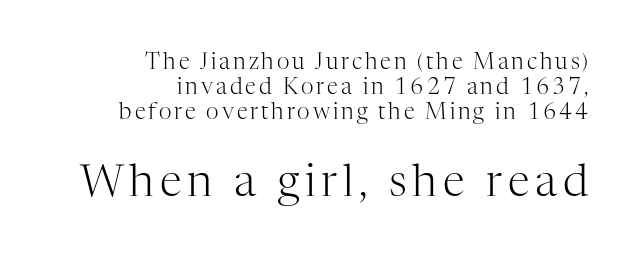
The image shows 44 px light serif type, upright; set right-aligned, tight line spacing (1.14x), not underlined; the second (bottom) block is 2.0x larger; high stroke contrast and a medium x-height.
